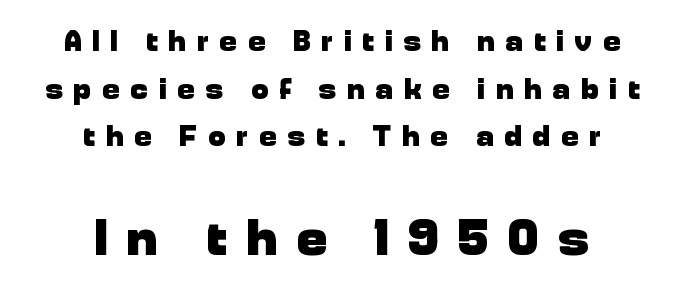
The image shows 51 px heavy sans-serif type, upright; set centered, normal line spacing (1.64x), unusually wide letter spacing (+0.38 em), not underlined; the second (bottom) block is 1.76x larger; low stroke contrast and a medium x-height.
